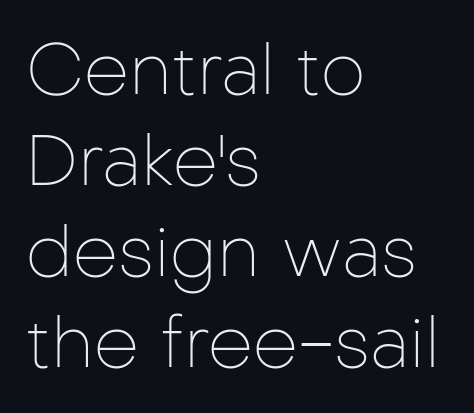
{"serif": "no", "italic": "no", "bold": "no", "weight": "thin", "width": "normal", "stroke_contrast": "low", "x_height": "medium", "monospaced": "no", "underline": "no", "align": "left", "line_spacing": "normal", "line_spacing_ratio": 1.28, "letter_spacing": "normal", "letter_spacing_em": 0.0, "glyph_px": 71}
